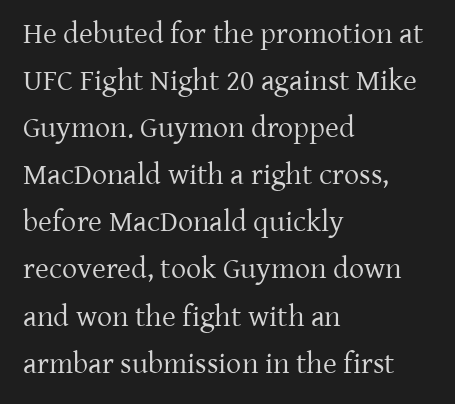
The gap between lines stays unmarked. The rendering uses natural spacing where letterforms have individual widths. Casual observation: everything's shoved over to the left. The lettering holds an erect, upright posture throughout. This is serif lettering, the kind often seen in printed books. No chunkiness to these letters — they're not bold.
